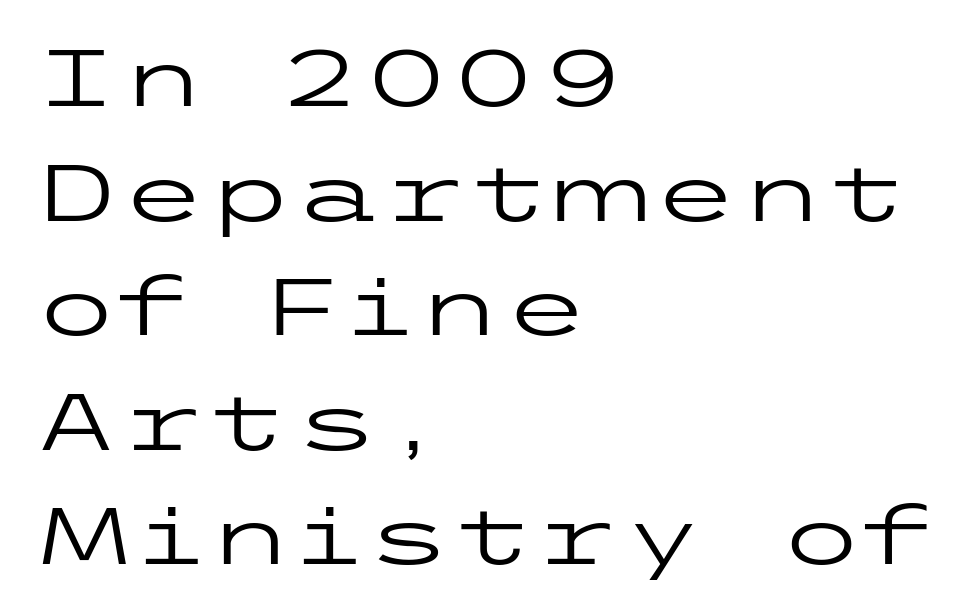
{"serif": "no", "italic": "no", "bold": "no", "weight": "regular", "width": "wide", "stroke_contrast": "low", "x_height": "medium", "underline": "no", "align": "left", "line_spacing": "normal", "line_spacing_ratio": 1.45, "letter_spacing": "normal", "letter_spacing_em": 0.0, "glyph_px": 79}
